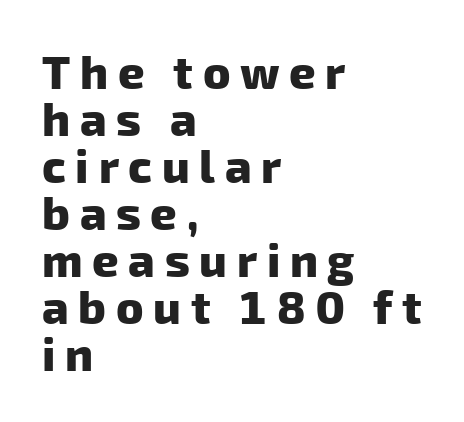
Summary of vertical rhythm: compact, with narrow interline spacing. The face used here is proportionally spaced, like ordinary book or web type. There is plenty of visible air inserted between adjacent glyphs. Horizontal alignment here is leftward, the default for most running prose. The baseline area is clear. The passage shown is typeset with a sans-serif family.
